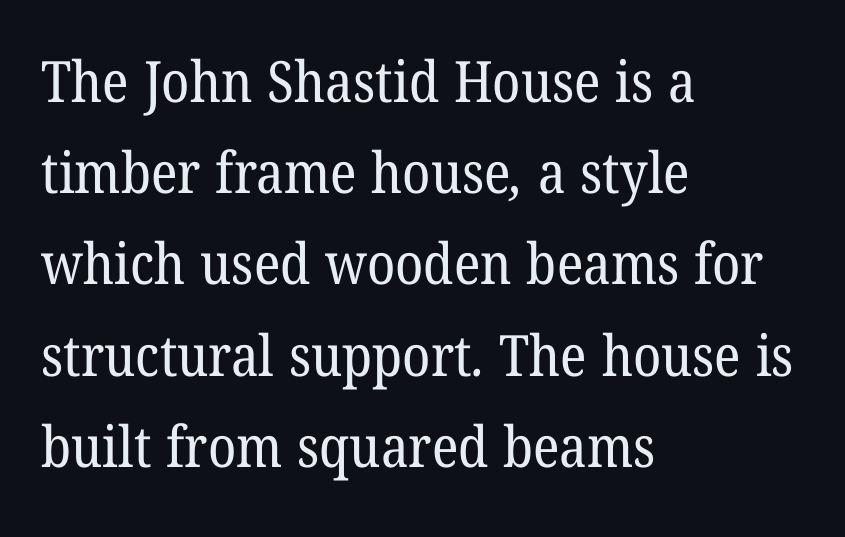
{"serif": "yes", "bold": "no", "weight": "regular", "width": "normal", "stroke_contrast": "low", "x_height": "medium", "monospaced": "no", "underline": "no", "align": "left", "line_spacing": "normal", "line_spacing_ratio": 1.6, "letter_spacing": "normal", "letter_spacing_em": 0.0, "glyph_px": 57}
